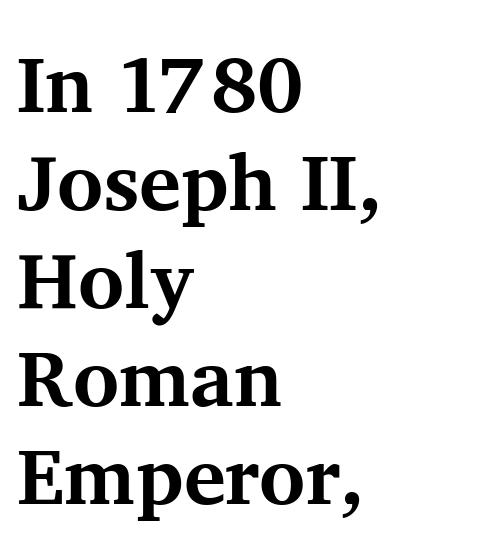
{"serif": "yes", "italic": "no", "bold": "yes", "weight": "bold", "width": "normal", "stroke_contrast": "medium", "x_height": "medium", "monospaced": "no", "underline": "no", "align": "left", "line_spacing_ratio": 1.24, "letter_spacing": "normal", "letter_spacing_em": 0.0, "glyph_px": 79}
